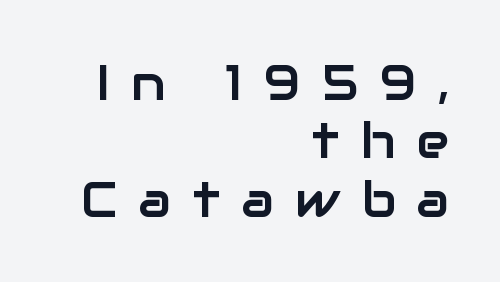
Q: Is the text italic (slanted)? A: No, it is upright.
Q: Is the typeface a serif or a sans-serif typeface? A: Sans-serif.
Q: Is the text underlined? A: No.
Q: How is the paragraph aligned? A: Right-aligned.
Q: Is the spacing between letters normal or unusually wide? A: Unusually wide.
Q: Width (condensed, normal, or wide)? A: Normal.
Q: Stroke contrast? A: Low.
Q: x-height? A: Medium.
Q: Monospaced? A: No.
